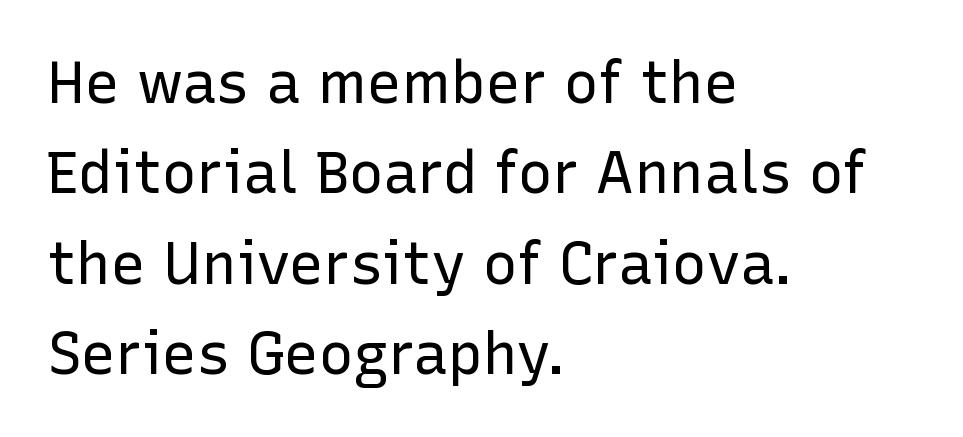
{"serif": "no", "italic": "no", "bold": "no", "weight": "regular", "width": "normal", "stroke_contrast": "low", "x_height": "medium", "monospaced": "no", "underline": "no", "align": "left", "line_spacing": "normal", "line_spacing_ratio": 1.56, "letter_spacing": "normal", "letter_spacing_em": 0.0, "glyph_px": 58}
